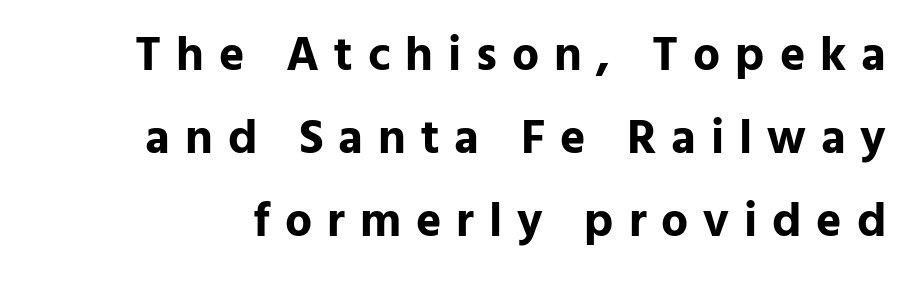
The image shows 48 px bold sans-serif type, upright; set line spacing 1.73x, unusually wide letter spacing (+0.31 em), not underlined; low stroke contrast and a medium x-height.
